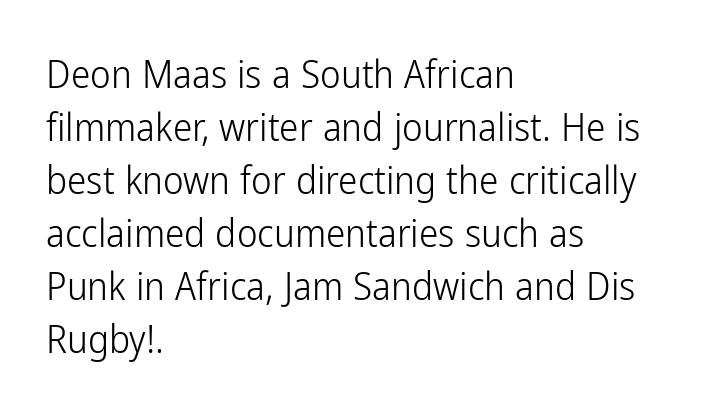
Q: Is the text bold? A: No.
Q: Is the text italic (slanted)? A: No, it is upright.
Q: Is the typeface a serif or a sans-serif typeface? A: Sans-serif.
Q: Is the text underlined? A: No.
Q: How is the paragraph aligned? A: Left-aligned.
Q: Is the spacing between letters normal or unusually wide? A: Normal.
Q: Is the spacing between lines tight, normal or loose? A: Normal.
Q: Width (condensed, normal, or wide)? A: Condensed.
Q: Stroke contrast? A: Low.
Q: x-height? A: Medium.
Q: Monospaced? A: No.
